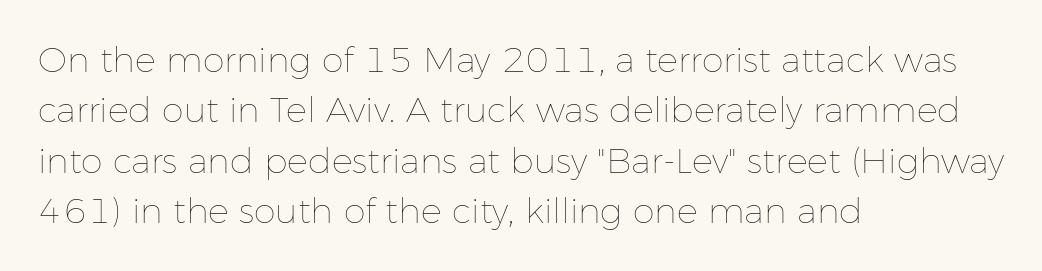
One-word summary of the alignment: left. What stands out about the letter spacing? Nothing — it is the standard amount. Stems and bowls with no extra thickness — not bold. Is there much room between lines? A standard amount, neither cramped nor airy. Every stem runs plumb, perpendicular to the baseline.
